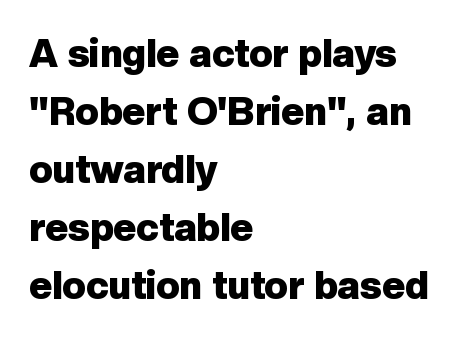
{"serif": "no", "italic": "no", "bold": "yes", "weight": "heavy", "width": "normal", "stroke_contrast": "low", "x_height": "medium", "monospaced": "no", "underline": "no", "align": "left", "line_spacing": "normal", "line_spacing_ratio": 1.49, "letter_spacing": "normal", "letter_spacing_em": 0.0, "glyph_px": 39}
